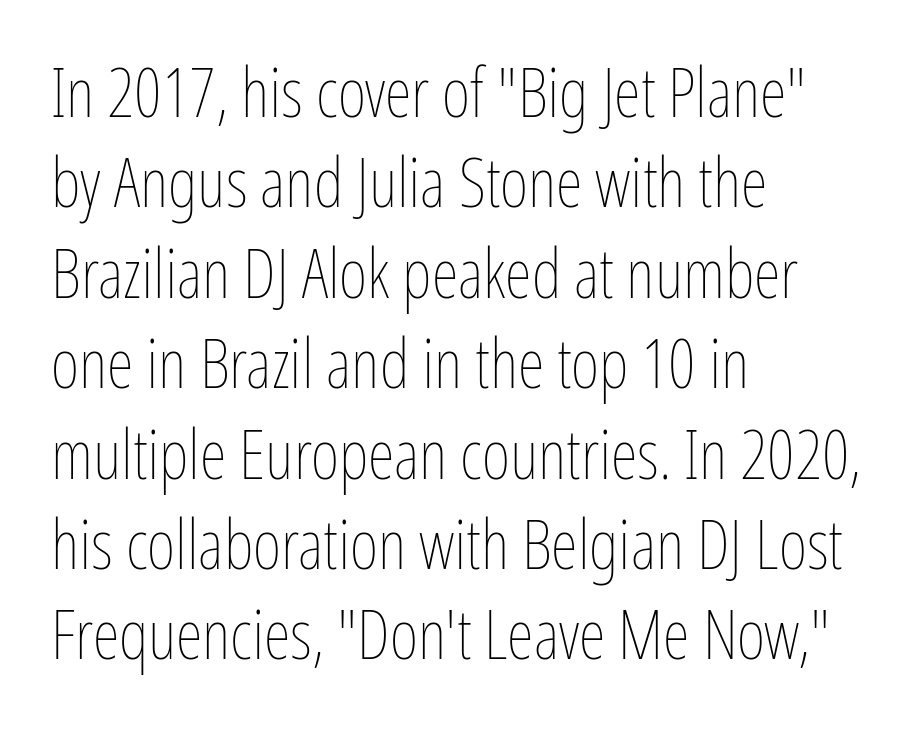
Upright lettering throughout. Line spacing here is normal. The strokes are not fattened; the text isn't bold. This sample uses plain, unmodified letter spacing. Do the characters align in a grid? No, the font is proportional.
